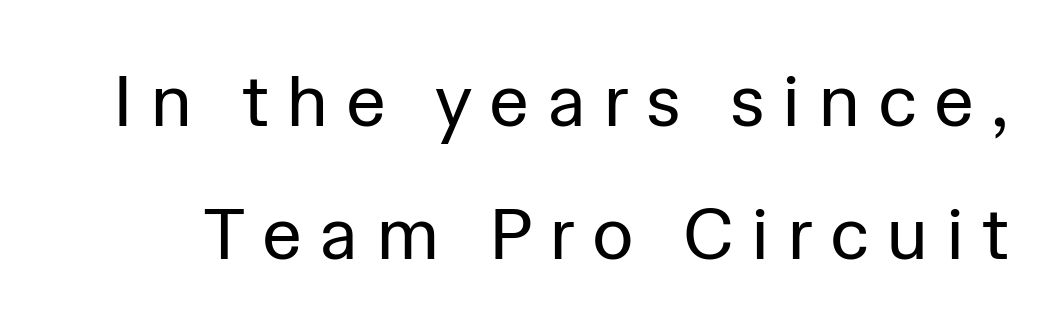
{"serif": "no", "italic": "no", "bold": "no", "weight": "regular", "width": "normal", "stroke_contrast": "low", "x_height": "medium", "monospaced": "no", "underline": "no", "line_spacing_ratio": 1.85, "letter_spacing": "wide", "letter_spacing_em": 0.24, "glyph_px": 72}
